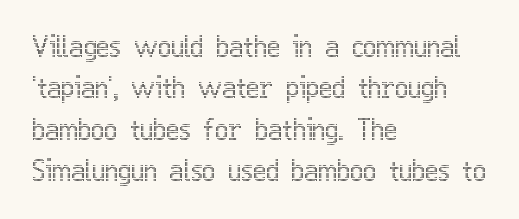
Words appear dense and cohesive because spacing is normal. The leading is moderate, giving the passage an even texture. The area under the type is left untouched. Here the designer chose a conventional face with non-uniform glyph widths.
